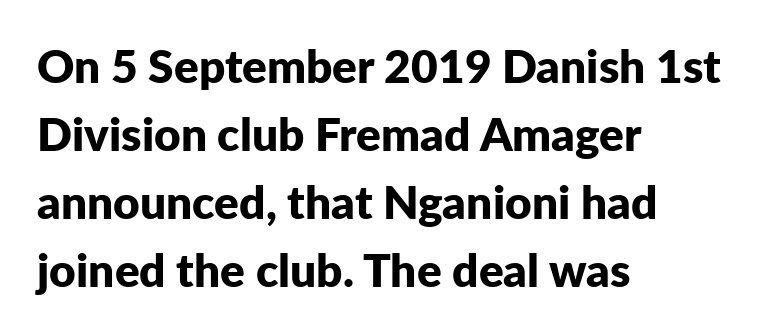
{"serif": "no", "italic": "no", "bold": "yes", "weight": "bold", "width": "normal", "stroke_contrast": "low", "x_height": "medium", "monospaced": "no", "underline": "no", "align": "left", "line_spacing": "normal", "line_spacing_ratio": 1.48, "letter_spacing": "normal", "letter_spacing_em": 0.0, "glyph_px": 46}
